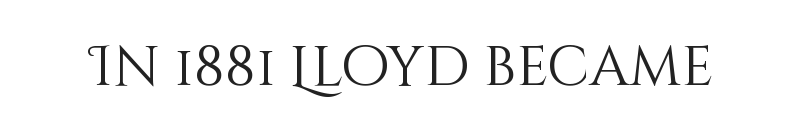
{"italic": "no", "bold": "no", "weight": "light", "width": "normal", "stroke_contrast": "medium", "x_height": "large", "monospaced": "no", "underline": "no", "letter_spacing": "normal", "letter_spacing_em": 0.0, "glyph_px": 56}
